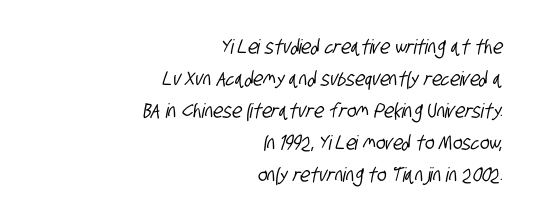
{"underline": "no", "align": "right", "line_spacing": "normal", "line_spacing_ratio": 1.6, "letter_spacing": "normal", "letter_spacing_em": 0.0, "glyph_px": 20}
